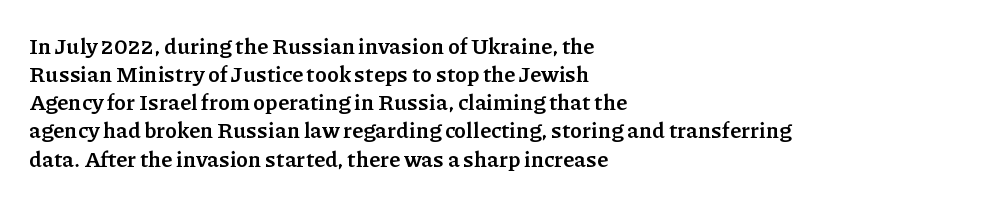
Q: Is the text bold? A: Yes.
Q: Is the text italic (slanted)? A: No, it is upright.
Q: Is the text underlined? A: No.
Q: How is the paragraph aligned? A: Left-aligned.
Q: Is the spacing between letters normal or unusually wide? A: Normal.
Q: Is the spacing between lines tight, normal or loose? A: Normal.
